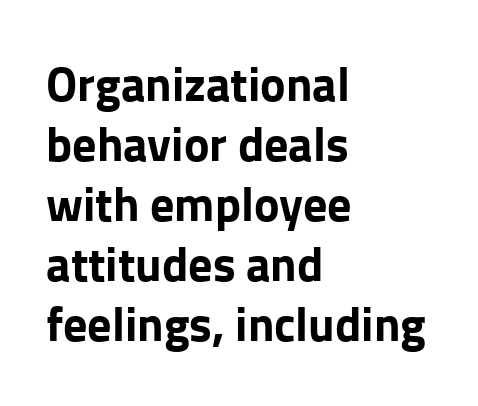
Q: Is the text bold? A: Yes.
Q: Is the text italic (slanted)? A: No, it is upright.
Q: Is the typeface a serif or a sans-serif typeface? A: Sans-serif.
Q: Is the text underlined? A: No.
Q: How is the paragraph aligned? A: Left-aligned.
Q: Is the spacing between letters normal or unusually wide? A: Normal.
Q: Is the spacing between lines tight, normal or loose? A: Normal.
Q: Width (condensed, normal, or wide)? A: Normal.
Q: Stroke contrast? A: Low.
Q: x-height? A: Medium.
Q: Monospaced? A: No.
